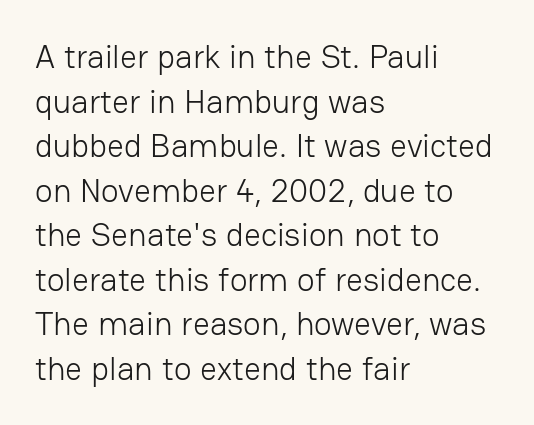
Q: Is the text bold? A: No.
Q: Is the text italic (slanted)? A: No, it is upright.
Q: Is the typeface a serif or a sans-serif typeface? A: Sans-serif.
Q: Is the text underlined? A: No.
Q: How is the paragraph aligned? A: Left-aligned.
Q: Is the spacing between letters normal or unusually wide? A: Normal.
Q: Is the spacing between lines tight, normal or loose? A: Normal.
Q: Width (condensed, normal, or wide)? A: Normal.
Q: Stroke contrast? A: Low.
Q: x-height? A: Medium.
Q: Monospaced? A: No.
